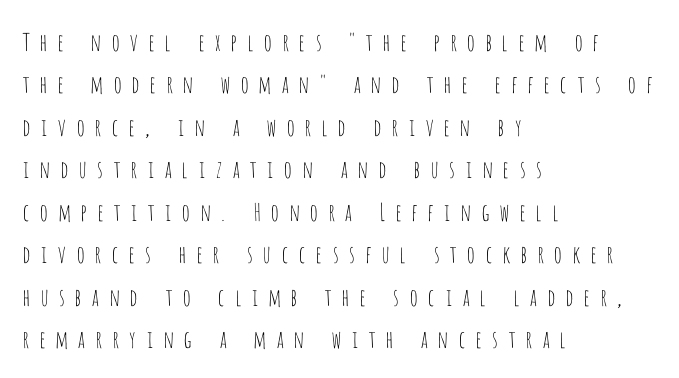
The image shows 24 px text type, upright; set left-aligned, line spacing 1.77x, unusually wide letter spacing (+0.37 em), not underlined.
